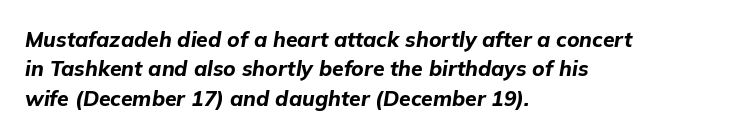
Q: Is the text bold? A: Yes.
Q: Is the text italic (slanted)? A: Yes, it leans right by about 9 degrees.
Q: Is the text underlined? A: No.
Q: How is the paragraph aligned? A: Left-aligned.
Q: Is the spacing between letters normal or unusually wide? A: Normal.
Q: Is the spacing between lines tight, normal or loose? A: Normal.
